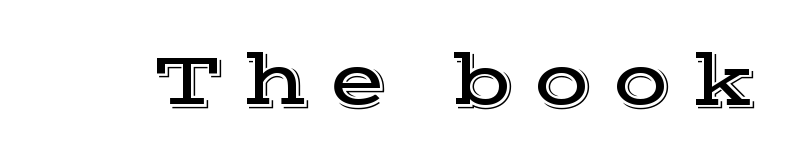
The tracking jumps out immediately: characters are airy and widely separated. Typographically, this falls in the serif category. This is roman type, the default non-slanted kind. The area under the type is left untouched. Is this a fixed-width face? No — the glyphs have proportional, varying widths.
